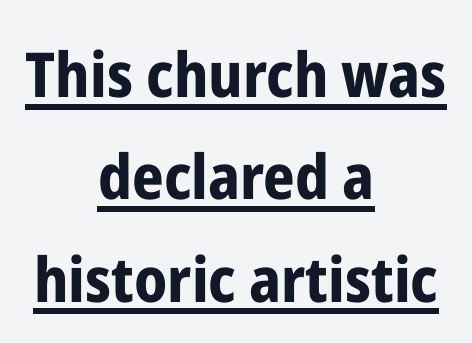
{"serif": "no", "italic": "no", "bold": "yes", "weight": "bold", "width": "condensed", "stroke_contrast": "low", "x_height": "medium", "monospaced": "no", "underline": "yes", "align": "center", "line_spacing": "normal", "line_spacing_ratio": 1.65, "letter_spacing": "normal", "letter_spacing_em": 0.0, "glyph_px": 62}
